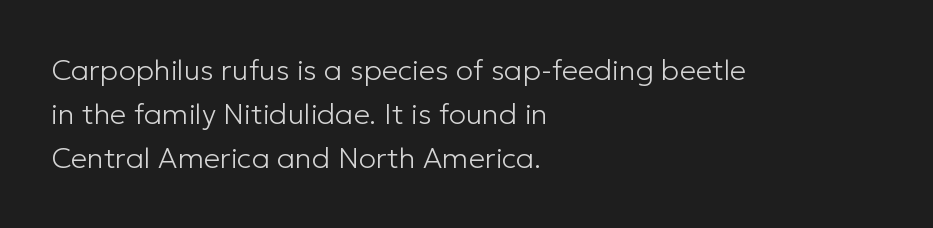
Q: Is the text bold? A: No.
Q: Is the text italic (slanted)? A: No, it is upright.
Q: Is the typeface a serif or a sans-serif typeface? A: Sans-serif.
Q: Is the text underlined? A: No.
Q: How is the paragraph aligned? A: Left-aligned.
Q: Is the spacing between letters normal or unusually wide? A: Normal.
Q: Is the spacing between lines tight, normal or loose? A: Normal.
Q: Width (condensed, normal, or wide)? A: Normal.
Q: Stroke contrast? A: Low.
Q: x-height? A: Medium.
Q: Monospaced? A: No.
